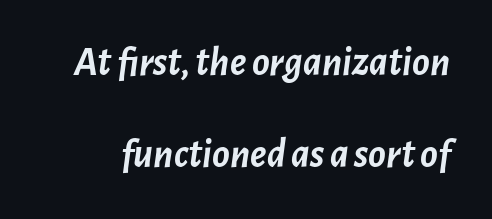
Underlining? Definitely not there. Reading down the column, the eye jumps a long way to each next line. The glyphs have the mass of a bold cut. If you drew a line through each stem, it would be angled. Is this a fixed-width face? No — the glyphs have proportional, varying widths. Short note: letters normally spaced.
